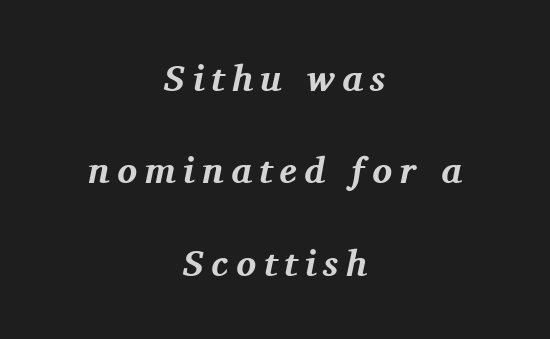
Q: Is the text bold? A: Yes.
Q: Is the text italic (slanted)? A: Yes, it leans right by about 11 degrees.
Q: Is the typeface a serif or a sans-serif typeface? A: Serif.
Q: Is the text underlined? A: No.
Q: How is the paragraph aligned? A: Centered.
Q: Is the spacing between letters normal or unusually wide? A: Unusually wide.
Q: Is the spacing between lines tight, normal or loose? A: Loose.
Q: Width (condensed, normal, or wide)? A: Normal.
Q: Stroke contrast? A: Medium.
Q: x-height? A: Medium.
Q: Monospaced? A: No.
